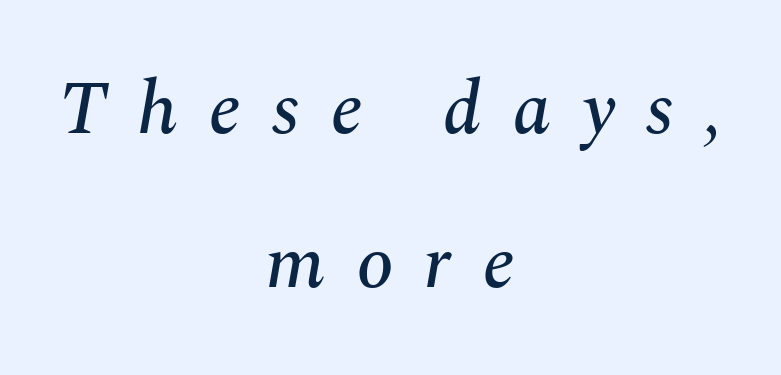
Q: Is the text italic (slanted)? A: Yes, it leans right by about 10 degrees.
Q: Is the typeface a serif or a sans-serif typeface? A: Serif.
Q: Is the text underlined? A: No.
Q: How is the paragraph aligned? A: Centered.
Q: Is the spacing between letters normal or unusually wide? A: Unusually wide.
Q: Is the spacing between lines tight, normal or loose? A: Loose.
Q: Width (condensed, normal, or wide)? A: Normal.
Q: Stroke contrast? A: Medium.
Q: x-height? A: Medium.
Q: Monospaced? A: No.
